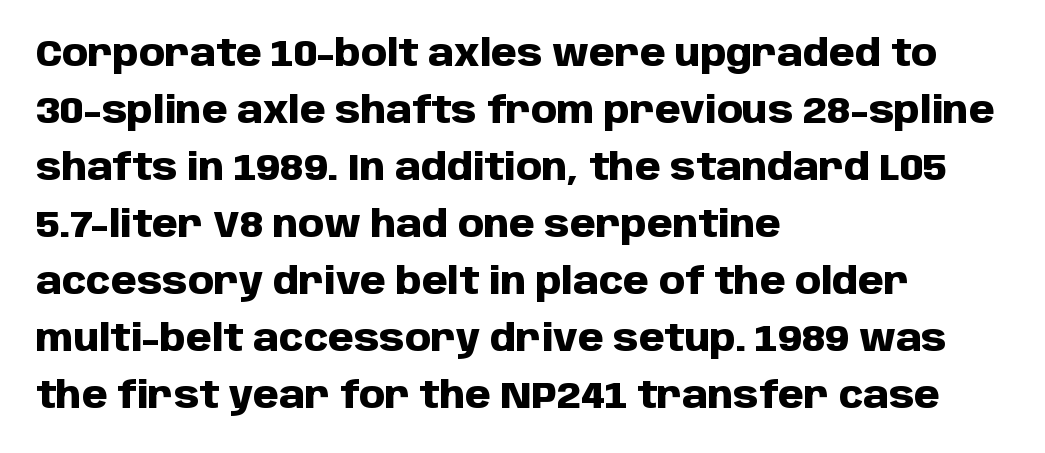
Q: Is the text bold? A: Yes.
Q: Is the text italic (slanted)? A: No, it is upright.
Q: Is the typeface a serif or a sans-serif typeface? A: Sans-serif.
Q: Is the text underlined? A: No.
Q: How is the paragraph aligned? A: Left-aligned.
Q: Is the spacing between letters normal or unusually wide? A: Normal.
Q: Is the spacing between lines tight, normal or loose? A: Normal.
Q: Width (condensed, normal, or wide)? A: Normal.
Q: Stroke contrast? A: Low.
Q: x-height? A: Large.
Q: Monospaced? A: No.
